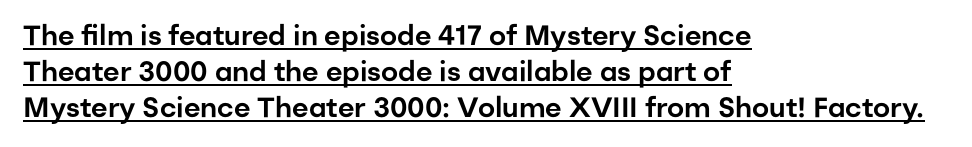
The type is set solid horizontally, with unmodified tracking. Looks like regular typesetting: each glyph gets only the width it needs. It's the straight-up-and-down kind of type. These characters rest on top of a visible drawn line.
